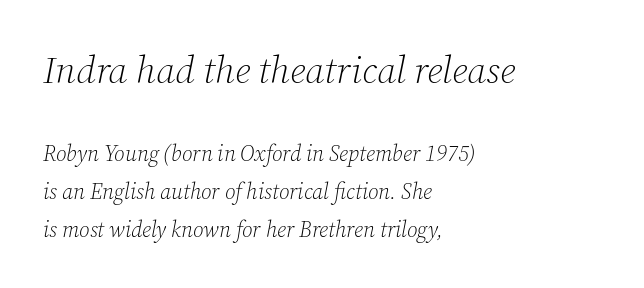
Quick note: italic. Vertical stems look standard width or narrower in stroke. Short note: letters normally spaced. One-word summary of the alignment: left. Here the designer chose a conventional face with non-uniform glyph widths. Scale decreases going downward across the two blocks.
